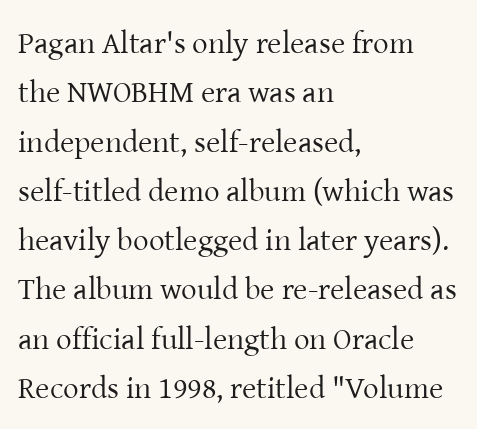
The image shows 31 px regular-weight serif type, upright; set left-aligned, normal line spacing (1.59x), normal letter spacing, not underlined; low stroke contrast and a medium x-height.
